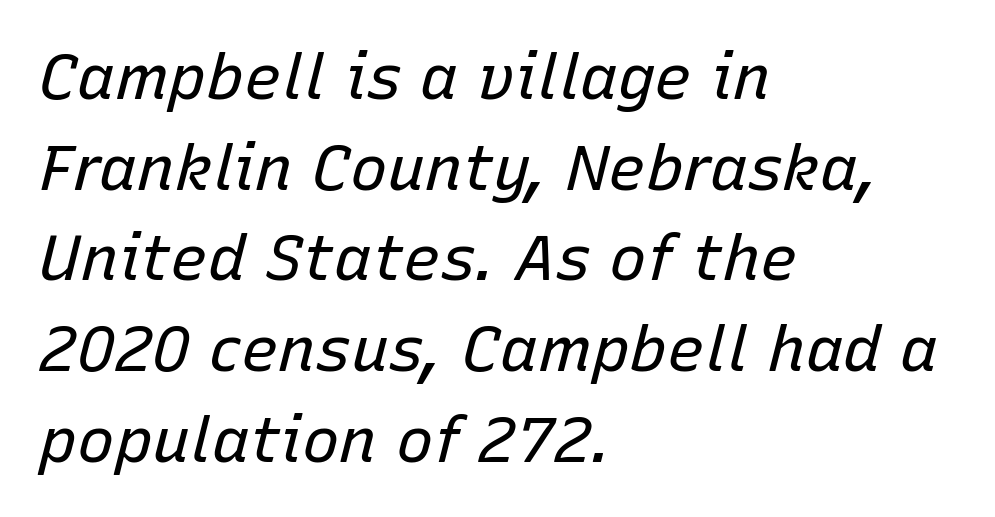
The image shows 63 px regular-weight type, italic (leaning right); set left-aligned, normal line spacing (1.44x), normal letter spacing, not underlined; low stroke contrast and a medium x-height.
